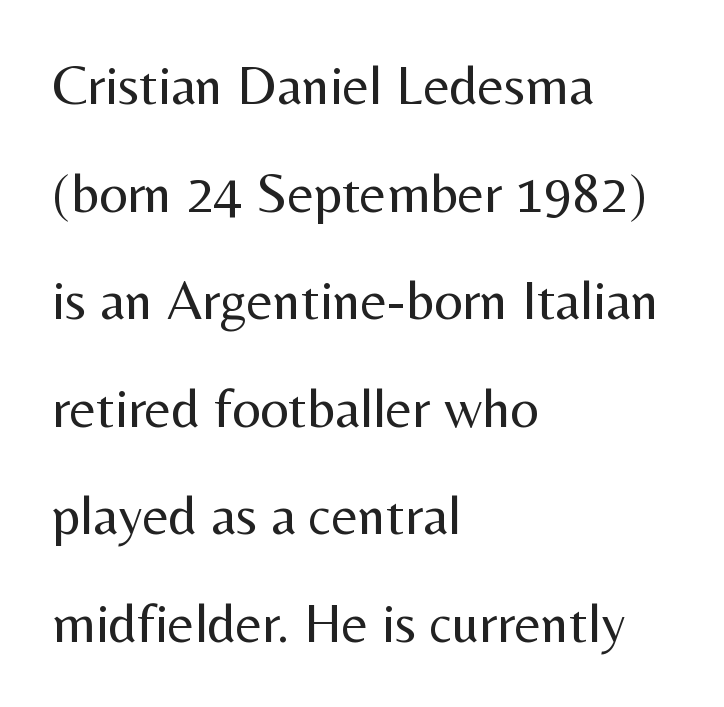
{"serif": "no", "italic": "no", "bold": "no", "weight": "regular", "width": "normal", "stroke_contrast": "medium", "x_height": "medium", "monospaced": "no", "underline": "no", "align": "left", "line_spacing": "loose", "line_spacing_ratio": 1.92, "letter_spacing": "normal", "letter_spacing_em": 0.0, "glyph_px": 56}
